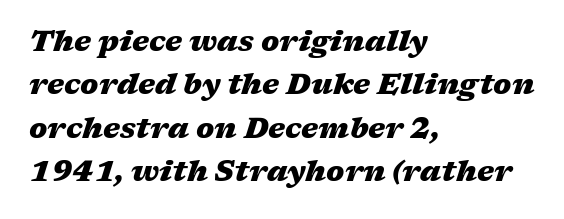
Does the copy run flush right? No — it runs flush left. The face used here is proportionally spaced, like ordinary book or web type. Horizontal bands of white between lines are of average thickness. Heft: maximum for text — a bold. The zone under the glyphs is completely vacant.
